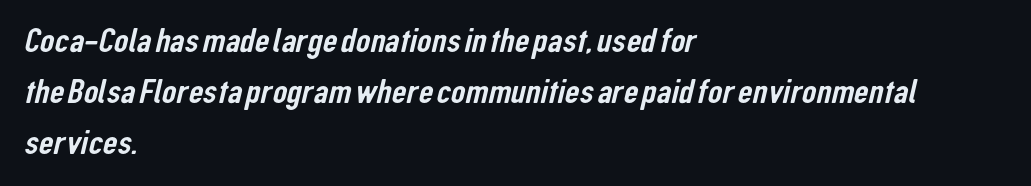
{"serif": "no", "width": "condensed", "stroke_contrast": "low", "x_height": "medium", "monospaced": "no", "underline": "no", "align": "left", "line_spacing": "normal", "line_spacing_ratio": 1.42, "letter_spacing": "normal", "letter_spacing_em": 0.0, "glyph_px": 36}
